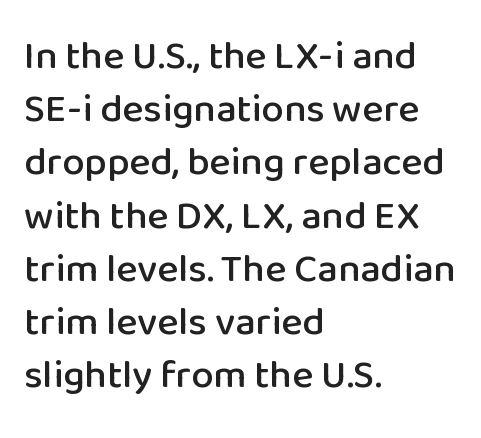
{"serif": "no", "italic": "no", "width": "normal", "stroke_contrast": "low", "x_height": "medium", "monospaced": "no", "underline": "no", "align": "left", "line_spacing": "normal", "line_spacing_ratio": 1.33, "letter_spacing": "normal", "letter_spacing_em": 0.0, "glyph_px": 40}
